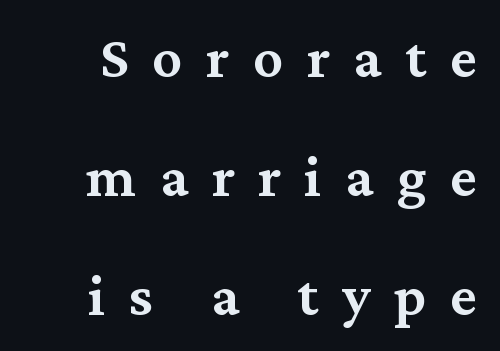
The image shows 60 px semibold serif type, upright; set loose line spacing (1.98x), unusually wide letter spacing (+0.39 em), not underlined; medium stroke contrast and a medium x-height.
